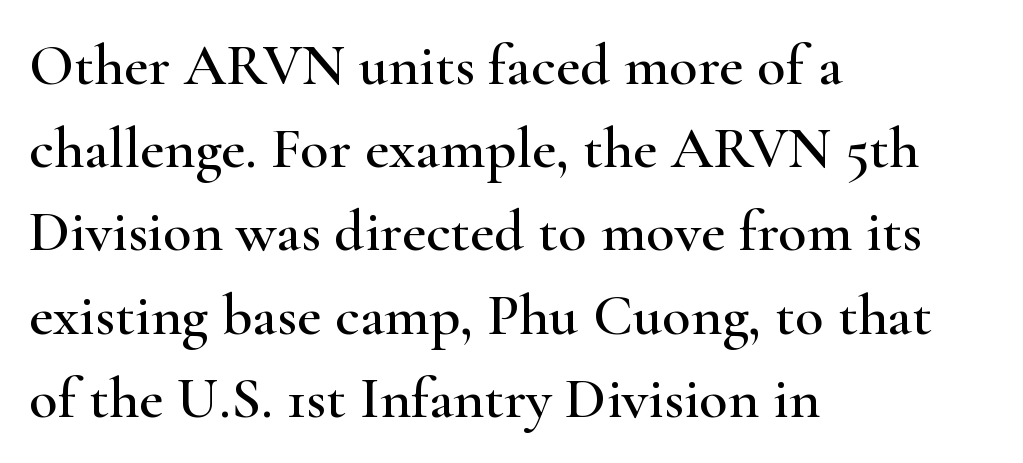
Q: Is the text italic (slanted)? A: No, it is upright.
Q: Is the typeface a serif or a sans-serif typeface? A: Serif.
Q: Is the text underlined? A: No.
Q: How is the paragraph aligned? A: Left-aligned.
Q: Is the spacing between letters normal or unusually wide? A: Normal.
Q: Is the spacing between lines tight, normal or loose? A: Normal.
Q: Width (condensed, normal, or wide)? A: Wide.
Q: Stroke contrast? A: High.
Q: x-height? A: Small.
Q: Monospaced? A: No.
